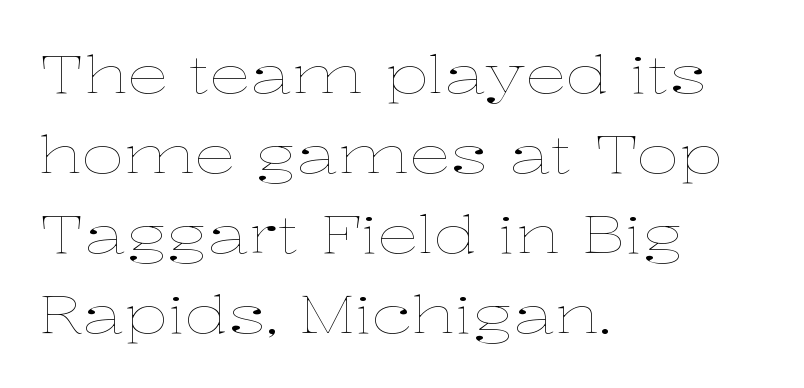
{"italic": "no", "bold": "no", "weight": "thin", "width": "wide", "stroke_contrast": "low", "x_height": "medium", "monospaced": "no", "underline": "no", "align": "left", "line_spacing": "normal", "line_spacing_ratio": 1.54, "letter_spacing": "normal", "letter_spacing_em": 0.0, "glyph_px": 52}
